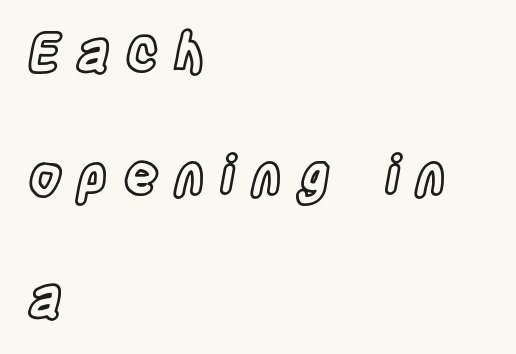
Q: Is the text italic (slanted)? A: Yes.
Q: Is the text underlined? A: No.
Q: How is the paragraph aligned? A: Left-aligned.
Q: Is the spacing between letters normal or unusually wide? A: Unusually wide.
Q: Is the spacing between lines tight, normal or loose? A: Loose.
Q: Width (condensed, normal, or wide)? A: Condensed.
Q: x-height? A: Large.
Q: Monospaced? A: No.
